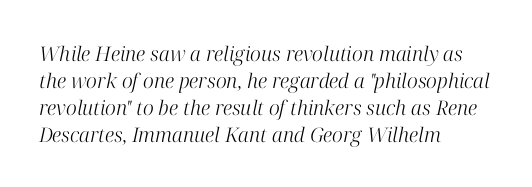
The image shows 20 px text type, italic (leaning right); set left-aligned, normal line spacing (1.35x), normal letter spacing, not underlined.
